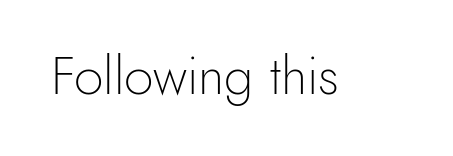
The image shows 53 px light sans-serif type, upright; set normal letter spacing, not underlined; a small x-height.
